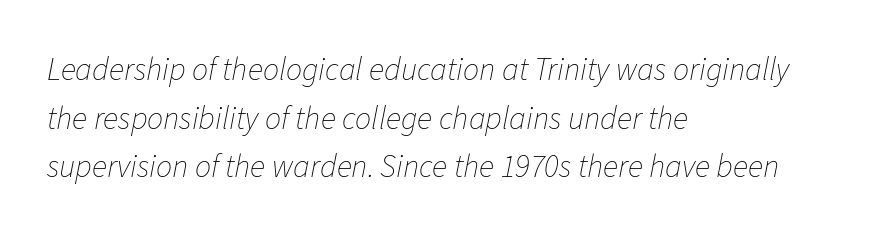
{"italic": "yes", "lean": "right", "slant_degrees": 11, "bold": "no", "weight": "thin", "width": "normal", "stroke_contrast": "low", "x_height": "medium", "monospaced": "no", "underline": "no", "align": "left", "line_spacing": "normal", "line_spacing_ratio": 1.52, "letter_spacing": "normal", "letter_spacing_em": 0.0, "glyph_px": 32}
